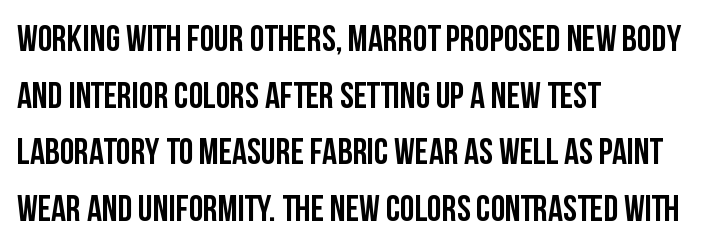
Q: Is the text bold? A: Yes.
Q: Is the text italic (slanted)? A: No, it is upright.
Q: Is the typeface a serif or a sans-serif typeface? A: Sans-serif.
Q: Is the text underlined? A: No.
Q: How is the paragraph aligned? A: Left-aligned.
Q: Is the spacing between letters normal or unusually wide? A: Normal.
Q: Is the spacing between lines tight, normal or loose? A: Normal.
Q: Width (condensed, normal, or wide)? A: Condensed.
Q: Stroke contrast? A: Low.
Q: x-height? A: Large.
Q: Monospaced? A: No.
